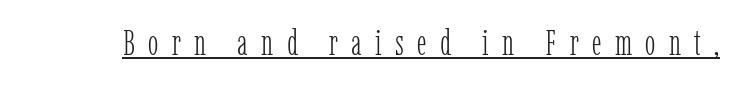
Q: Is the text bold? A: No.
Q: Is the text italic (slanted)? A: No, it is upright.
Q: Is the typeface a serif or a sans-serif typeface? A: Serif.
Q: Is the text underlined? A: Yes.
Q: Is the spacing between letters normal or unusually wide? A: Unusually wide.
Q: Width (condensed, normal, or wide)? A: Condensed.
Q: Stroke contrast? A: Low.
Q: x-height? A: Medium.
Q: Monospaced? A: No.
